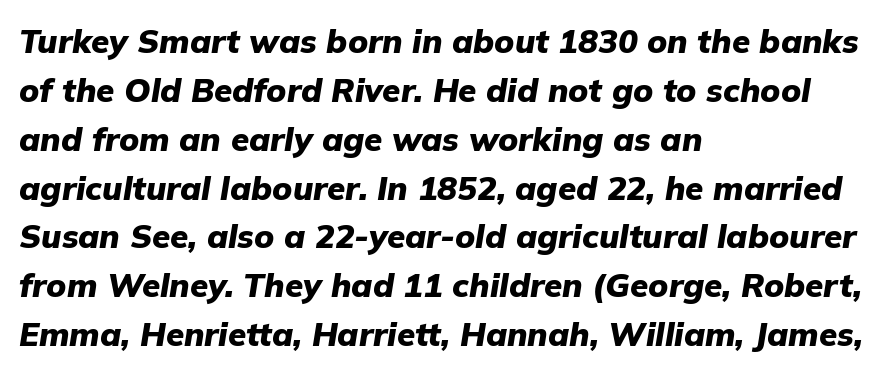
Each line starts at the same left margin while the right side varies. Has an underline been added? It has not. Here the glyphs are tracked normally, forming tight word shapes. The strokes are fattened all the way to bold. Note the varied advance widths — an 'i' is clearly narrower than an 'm'. Evenly set lines give the paragraph a standard silhouette.
